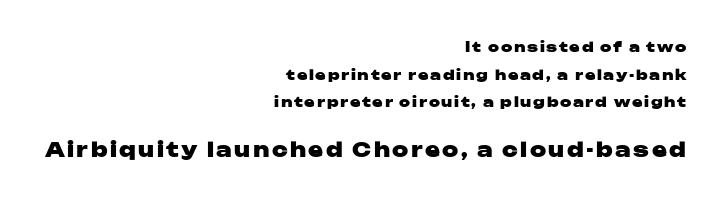
Q: Is the text bold? A: Yes.
Q: Is the text italic (slanted)? A: No, it is upright.
Q: Is the text underlined? A: No.
Q: How is the paragraph aligned? A: Right-aligned.
Q: Is the spacing between lines tight, normal or loose? A: Loose.
Q: Which block of text is set in a larger size, the first (top) or the second (bottom)? A: The second (bottom) one.
